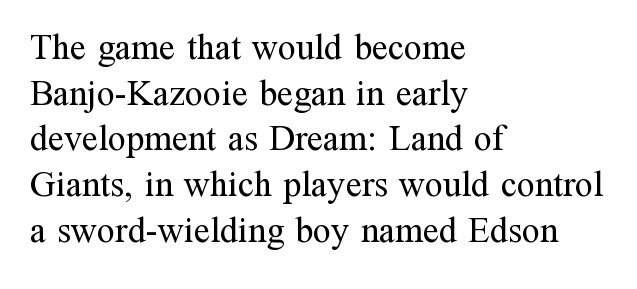
{"serif": "yes", "italic": "no", "bold": "no", "weight": "regular", "width": "normal", "stroke_contrast": "medium", "x_height": "medium", "monospaced": "no", "underline": "no", "align": "left", "line_spacing": "normal", "line_spacing_ratio": 1.27, "letter_spacing": "normal", "letter_spacing_em": 0.0, "glyph_px": 36}
